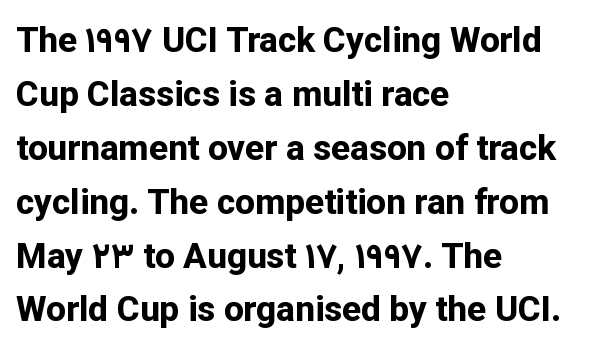
{"serif": "no", "italic": "no", "bold": "yes", "weight": "bold", "width": "normal", "stroke_contrast": "low", "x_height": "medium", "monospaced": "no", "underline": "no", "align": "left", "line_spacing": "normal", "line_spacing_ratio": 1.54, "letter_spacing": "normal", "letter_spacing_em": 0.0, "glyph_px": 35}
